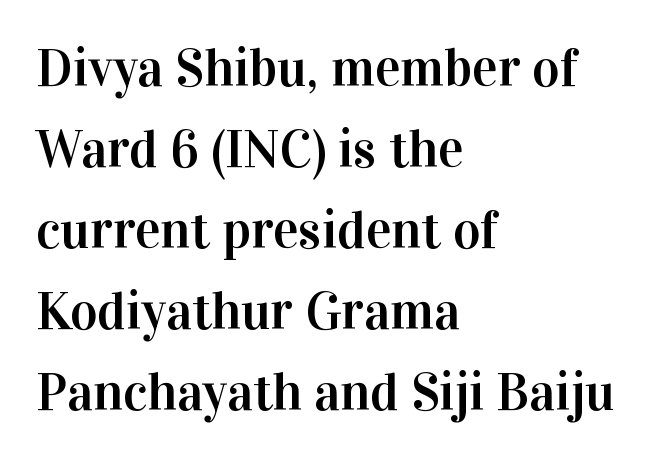
Q: Is the text italic (slanted)? A: No, it is upright.
Q: Is the typeface a serif or a sans-serif typeface? A: Serif.
Q: Is the text underlined? A: No.
Q: How is the paragraph aligned? A: Left-aligned.
Q: Is the spacing between letters normal or unusually wide? A: Normal.
Q: Is the spacing between lines tight, normal or loose? A: Normal.
Q: Width (condensed, normal, or wide)? A: Normal.
Q: Stroke contrast? A: High.
Q: x-height? A: Medium.
Q: Monospaced? A: No.
